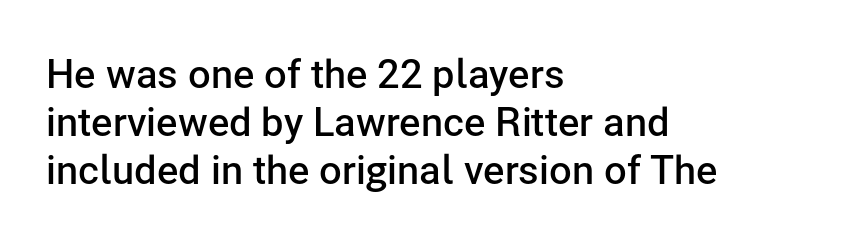
Q: Is the text bold? A: Semi-bold.
Q: Is the text italic (slanted)? A: No, it is upright.
Q: Is the typeface a serif or a sans-serif typeface? A: Sans-serif.
Q: Is the text underlined? A: No.
Q: How is the paragraph aligned? A: Left-aligned.
Q: Is the spacing between letters normal or unusually wide? A: Normal.
Q: Width (condensed, normal, or wide)? A: Normal.
Q: Stroke contrast? A: Low.
Q: x-height? A: Medium.
Q: Monospaced? A: No.
